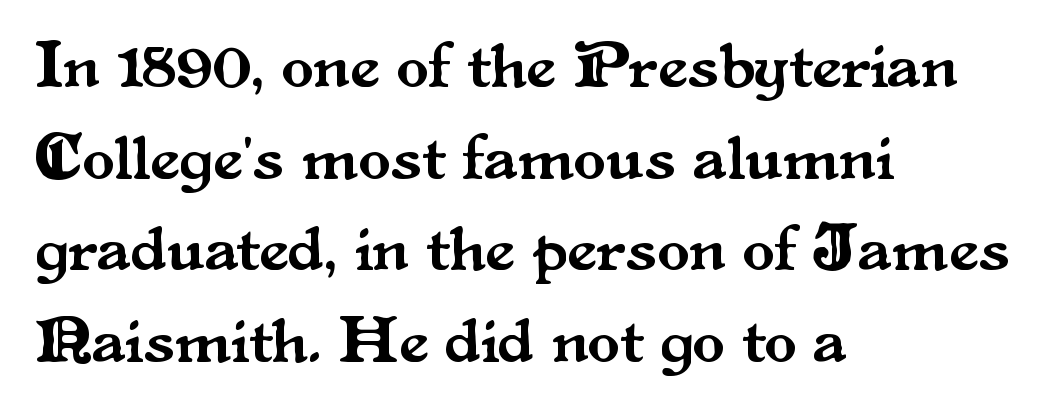
Leftover space on each line is placed entirely after the last word. When letters stand straight like this, we call the style roman or upright. A typesetter would label this face a serif. Nothing unusual about the tracking: characters are spaced as the font intends. A typesetter would call this proportional, since set widths differ per character. The designer left line spacing at the default.
